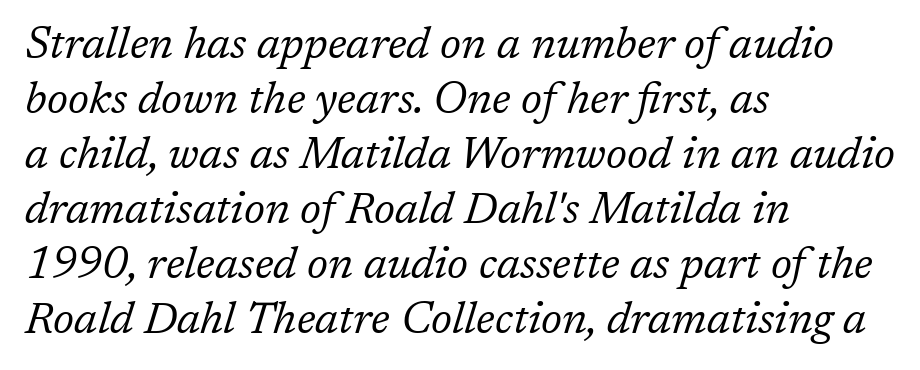
The image shows 44 px regular-weight serif type, italic (leaning right); set left-aligned, normal line spacing (1.25x), normal letter spacing, not underlined; low stroke contrast and a medium x-height.
